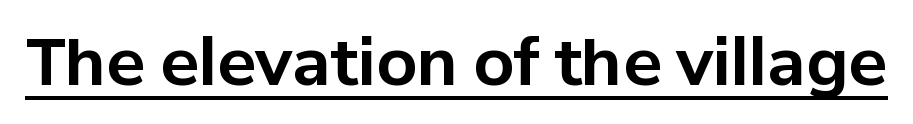
The image shows 64 px bold sans-serif type, upright; set normal letter spacing, underlined; low stroke contrast and a medium x-height.
